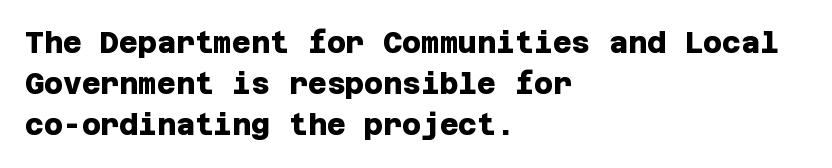
The gap between lines stays unmarked. Summary of weight: heavy, a full bold. Are there feet on the stems? There aren't — it's a sans. The lines are quadded left. Regular leading. Spacing between characters is what you'd get straight out of the box.
